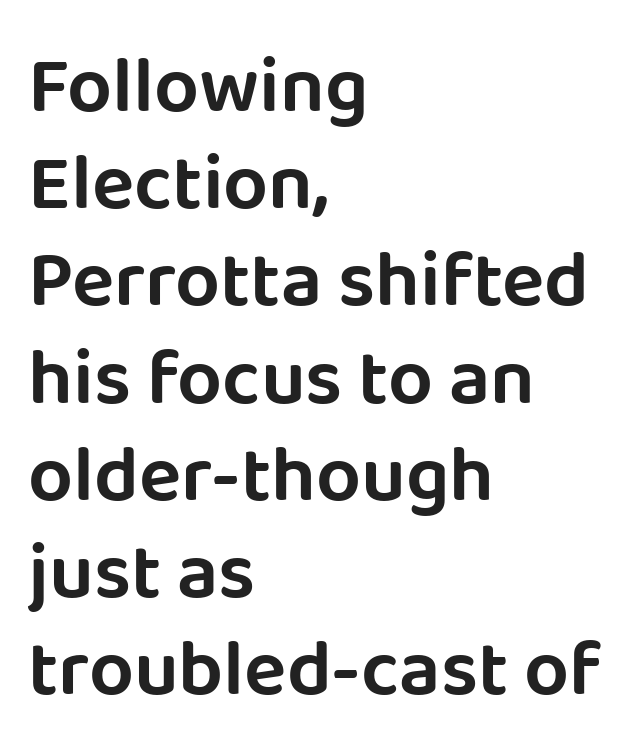
Q: Is the text italic (slanted)? A: No, it is upright.
Q: Is the typeface a serif or a sans-serif typeface? A: Sans-serif.
Q: Is the text underlined? A: No.
Q: How is the paragraph aligned? A: Left-aligned.
Q: Is the spacing between letters normal or unusually wide? A: Normal.
Q: Width (condensed, normal, or wide)? A: Normal.
Q: Stroke contrast? A: Low.
Q: x-height? A: Large.
Q: Monospaced? A: No.
